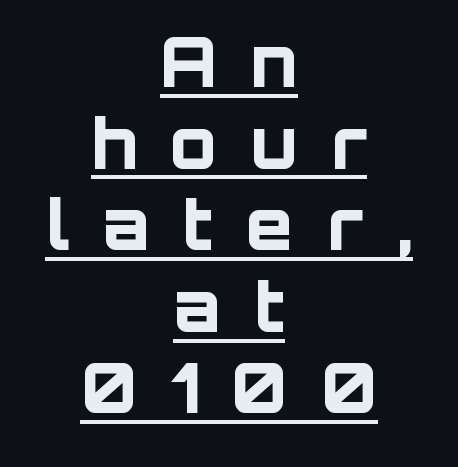
Q: Is the text bold? A: Yes.
Q: Is the text italic (slanted)? A: No, it is upright.
Q: Is the typeface a serif or a sans-serif typeface? A: Sans-serif.
Q: Is the text underlined? A: Yes.
Q: How is the paragraph aligned? A: Centered.
Q: Is the spacing between letters normal or unusually wide? A: Unusually wide.
Q: Width (condensed, normal, or wide)? A: Normal.
Q: Stroke contrast? A: Low.
Q: x-height? A: Large.
Q: Monospaced? A: No.
